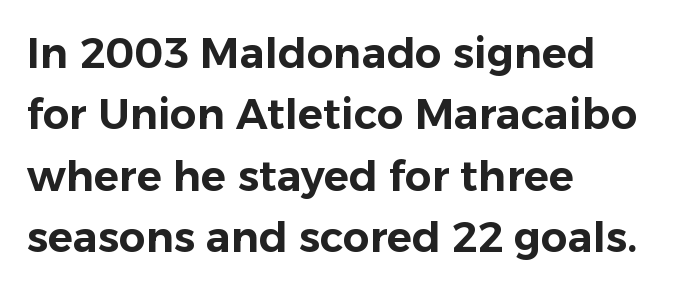
Q: Is the text italic (slanted)? A: No, it is upright.
Q: Is the typeface a serif or a sans-serif typeface? A: Sans-serif.
Q: Is the text underlined? A: No.
Q: How is the paragraph aligned? A: Left-aligned.
Q: Is the spacing between letters normal or unusually wide? A: Normal.
Q: Is the spacing between lines tight, normal or loose? A: Normal.
Q: Width (condensed, normal, or wide)? A: Normal.
Q: Stroke contrast? A: Low.
Q: x-height? A: Medium.
Q: Monospaced? A: No.
